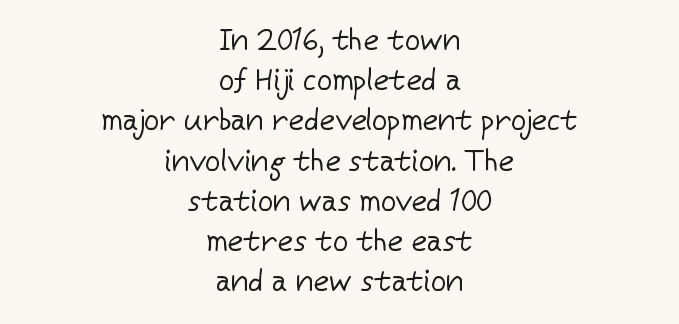
Q: Is the text bold? A: No.
Q: Is the text italic (slanted)? A: No, it is upright.
Q: Is the typeface a serif or a sans-serif typeface? A: Sans-serif.
Q: Is the text underlined? A: No.
Q: How is the paragraph aligned? A: Centered.
Q: Is the spacing between letters normal or unusually wide? A: Normal.
Q: Is the spacing between lines tight, normal or loose? A: Normal.
Q: Width (condensed, normal, or wide)? A: Normal.
Q: Stroke contrast? A: Low.
Q: x-height? A: Medium.
Q: Monospaced? A: No.
